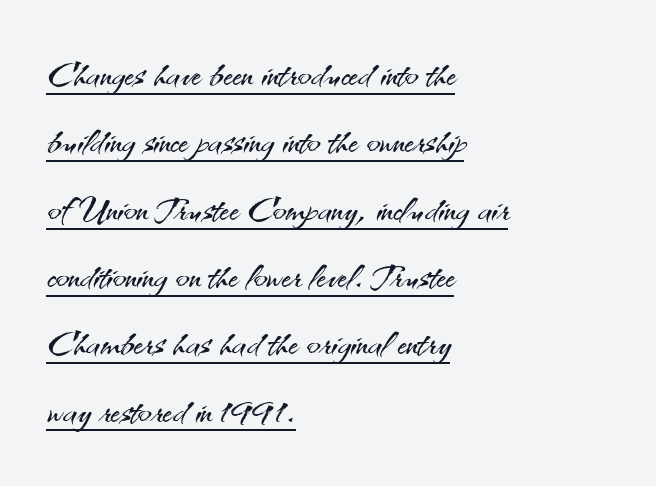
The image shows 51 px light sans-serif type; set left-aligned, normal line spacing (1.32x), normal letter spacing, underlined; medium stroke contrast and a small x-height.
